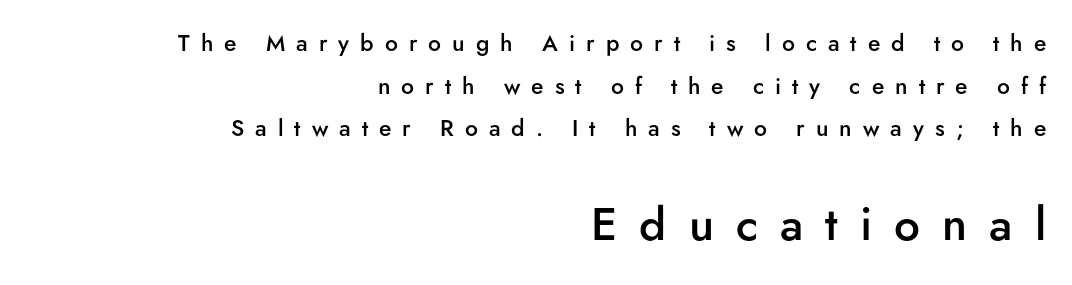
{"serif": "no", "italic": "no", "bold": "semi", "weight": "semibold", "width": "normal", "stroke_contrast": "low", "x_height": "small", "monospaced": "no", "underline": "no", "align": "right", "line_spacing_ratio": 1.85, "letter_spacing": "wide", "letter_spacing_em": 0.48, "larger_block": "second", "size_ratio": 2.0, "glyph_px": 46}
